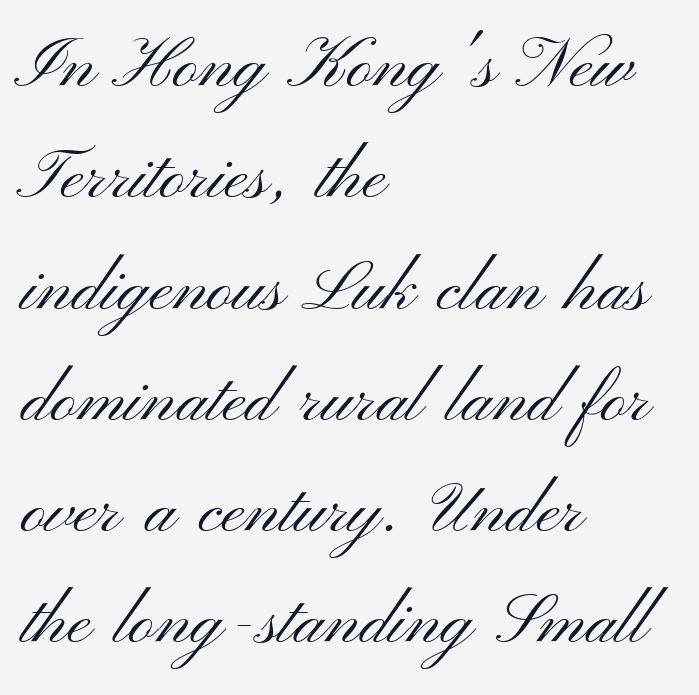
The image shows 70 px light, wide sans-serif type; set left-aligned, normal line spacing (1.59x), normal letter spacing, not underlined; medium stroke contrast and a small x-height.
